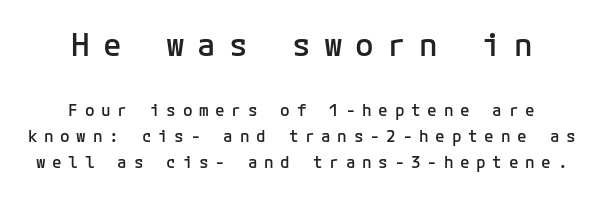
The image shows 31 px semibold sans-serif type, upright, monospaced; set centered, normal line spacing (1.63x), unusually wide letter spacing (+0.42 em), not underlined; the first (top) block is 1.94x larger; low stroke contrast and a medium x-height.
